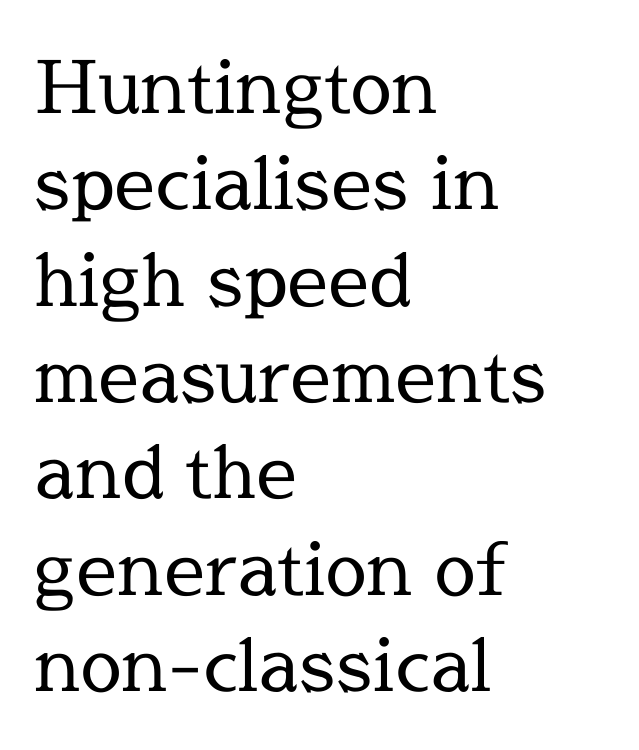
A typesetter would mark this as roman, not italic. Clear beneath every line of the passage. Observe the serifs anchoring each vertical stroke in this sample. The passage shown has conventional tracking throughout.
